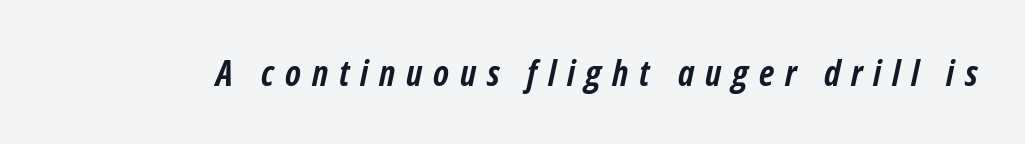
Q: Is the text bold? A: Yes.
Q: Is the text italic (slanted)? A: Yes, it leans right by about 12 degrees.
Q: Is the text underlined? A: No.
Q: Is the spacing between letters normal or unusually wide? A: Unusually wide.
Q: Width (condensed, normal, or wide)? A: Condensed.
Q: Stroke contrast? A: Low.
Q: x-height? A: Medium.
Q: Monospaced? A: No.
